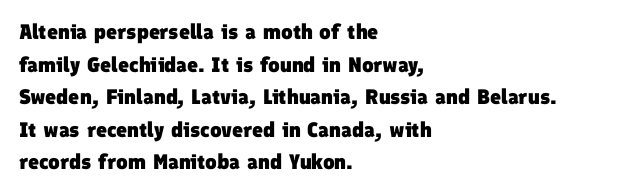
Just letters on the line, the space beneath them empty. If you measured baseline to baseline, you'd find a middling distance. As a designer I'd log this as weight 700, bold. This sample is left-justified, so line endings fall wherever the words run out. Inter-character spacing is left at the font's built-in metrics.
